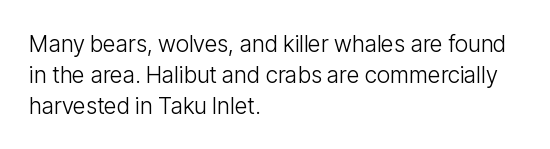
{"italic": "no", "bold": "no", "underline": "no", "align": "left", "line_spacing": "normal", "line_spacing_ratio": 1.34, "letter_spacing": "normal", "letter_spacing_em": 0.0, "glyph_px": 23}
